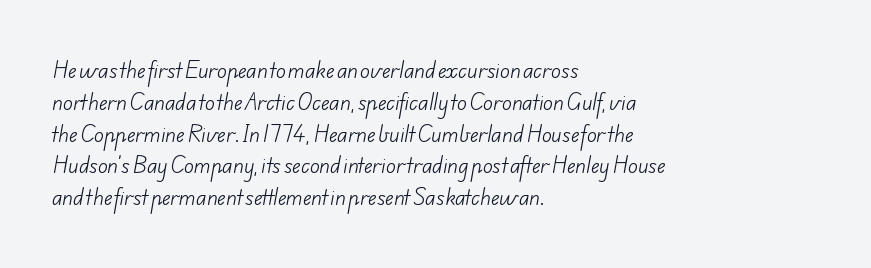
The image shows 20 px text type; set left-aligned, normal line spacing (1.59x), normal letter spacing, not underlined.
